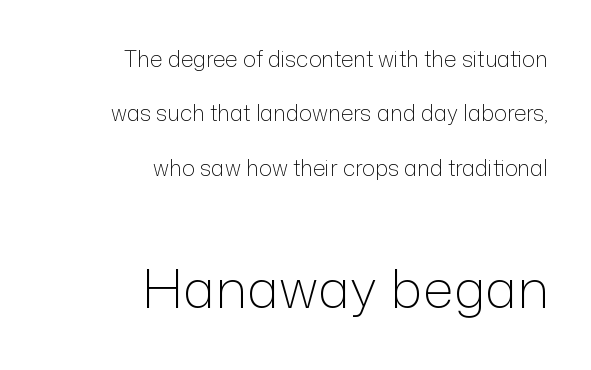
The image shows 54 px light sans-serif type, upright; set right-aligned, loose line spacing (2.47x), normal letter spacing, not underlined; the second (bottom) block is 2.45x larger; low stroke contrast and a medium x-height.
